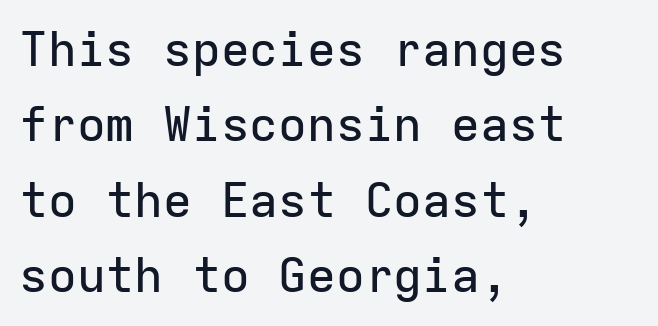
{"serif": "no", "italic": "no", "width": "normal", "stroke_contrast": "low", "x_height": "medium", "monospaced": "yes", "underline": "no", "align": "left", "line_spacing": "normal", "line_spacing_ratio": 1.57, "letter_spacing": "normal", "letter_spacing_em": 0.0, "glyph_px": 48}
